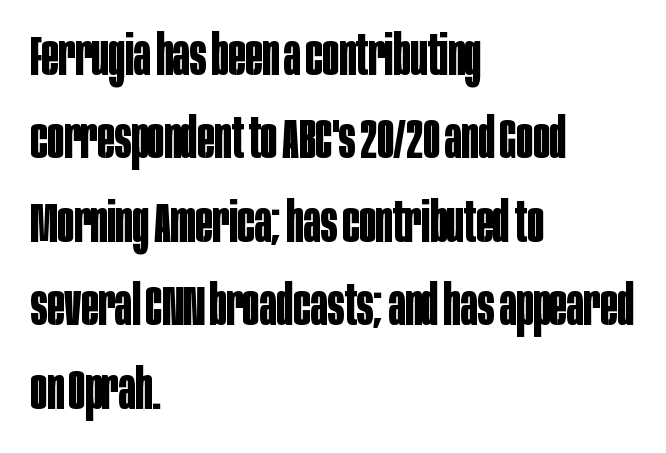
Students, this is bold: see how much ink each stroke carries. This rendering leaves character spacing at its baseline value. Every stem runs plumb, perpendicular to the baseline. You could not count columns in this text — the font is proportionally spaced. The strip under each line holds only bare page.
